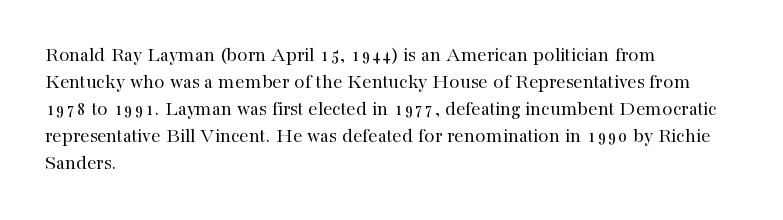
The image shows 21 px text type, upright; set left-aligned, normal line spacing (1.28x), normal letter spacing, not underlined.
